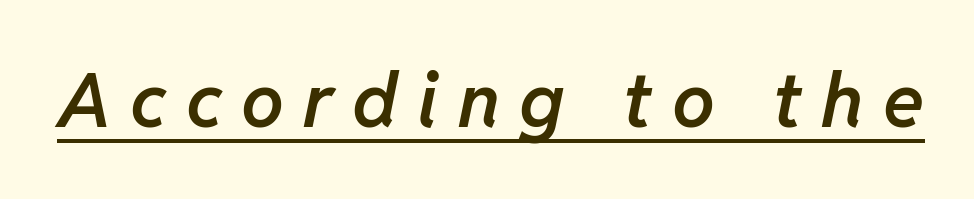
The image shows 76 px semibold type, italic (leaning right); set unusually wide letter spacing (+0.25 em), underlined; low stroke contrast and a medium x-height.
